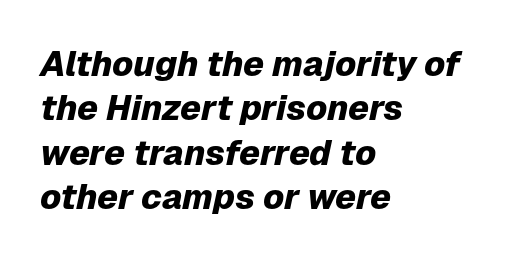
{"italic": "yes", "lean": "right", "slant_degrees": 12, "bold": "yes", "weight": "heavy", "width": "normal", "stroke_contrast": "low", "x_height": "medium", "monospaced": "no", "underline": "no", "align": "left", "line_spacing": "normal", "line_spacing_ratio": 1.27, "letter_spacing": "normal", "letter_spacing_em": 0.0, "glyph_px": 35}
